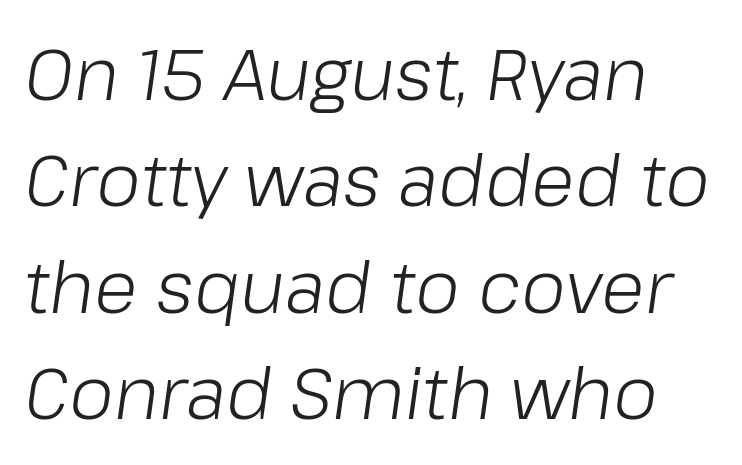
The space directly below the letters is spotless. The rendering uses a moderate line-height, typical for paragraphs. The paragraph shown leans on its left margin. Proportional: the letters do not fall into vertical columns. Default kerning and tracking; the words read as compact shapes. The typeface has the unassuming heft of standard copy or less.
